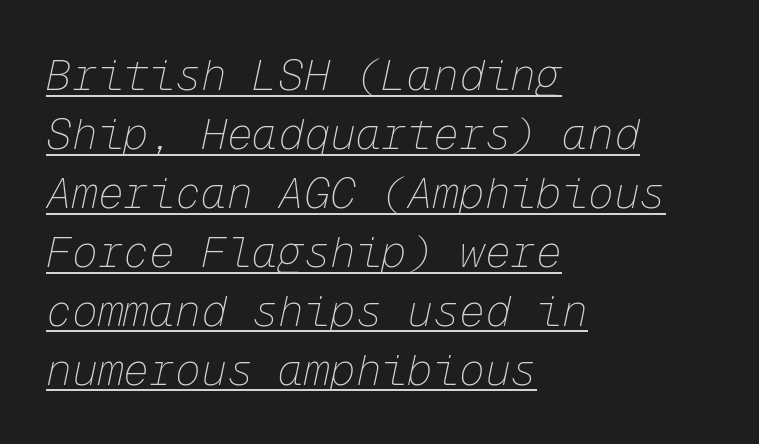
The image shows 43 px thin type, italic (leaning right), monospaced; set left-aligned, normal line spacing (1.37x), normal letter spacing, underlined; low stroke contrast and a medium x-height.
